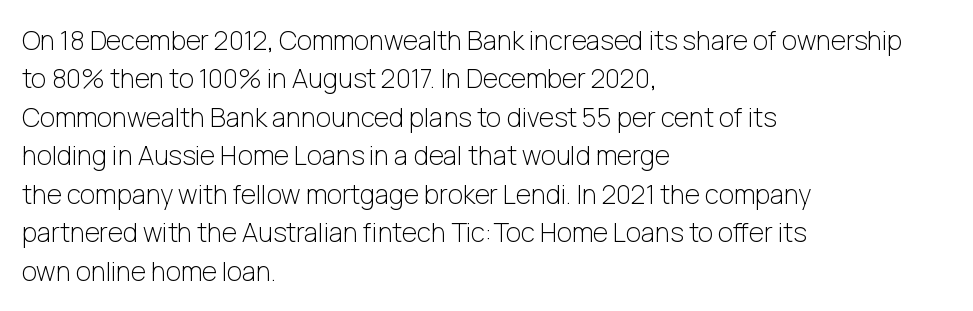
{"italic": "no", "bold": "no", "underline": "no", "align": "left", "line_spacing": "normal", "line_spacing_ratio": 1.48, "letter_spacing": "normal", "letter_spacing_em": 0.0, "glyph_px": 26}
